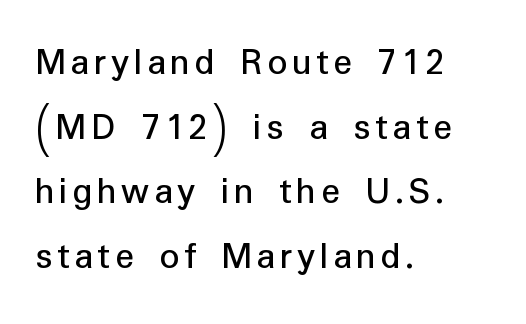
{"serif": "no", "italic": "no", "width": "normal", "stroke_contrast": "low", "x_height": "medium", "monospaced": "no", "underline": "no", "align": "left", "line_spacing": "normal", "line_spacing_ratio": 1.66, "glyph_px": 39}
